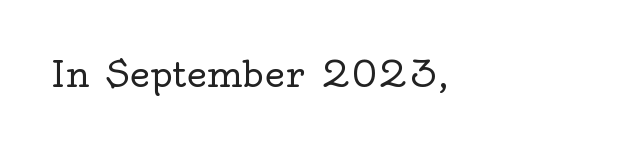
{"serif": "yes", "italic": "no", "bold": "no", "weight": "regular", "width": "normal", "x_height": "small", "monospaced": "no", "underline": "no", "align": "left", "letter_spacing": "normal", "letter_spacing_em": 0.0, "glyph_px": 36}
